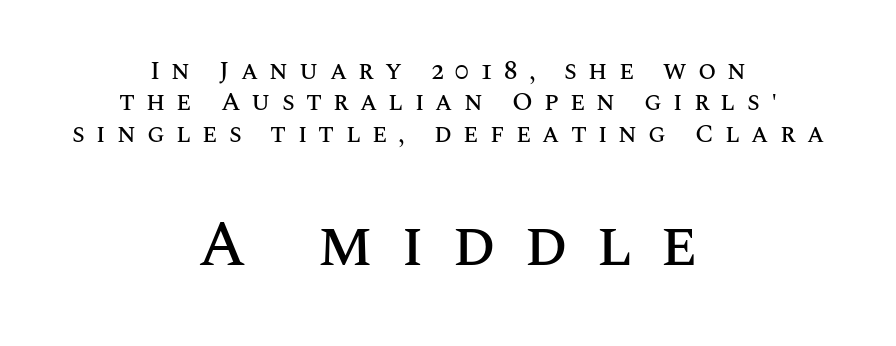
{"italic": "no", "width": "normal", "stroke_contrast": "medium", "x_height": "large", "monospaced": "no", "underline": "no", "align": "center", "line_spacing_ratio": 1.21, "letter_spacing": "wide", "letter_spacing_em": 0.43, "larger_block": "second", "size_ratio": 2.46, "glyph_px": 64}
